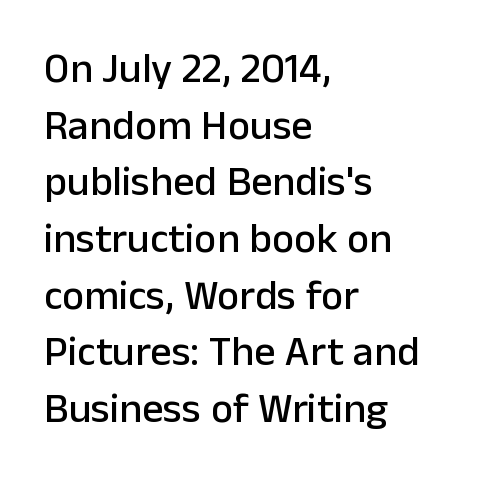
{"serif": "no", "italic": "no", "width": "normal", "stroke_contrast": "low", "x_height": "medium", "monospaced": "no", "underline": "no", "align": "left", "line_spacing": "normal", "line_spacing_ratio": 1.35, "letter_spacing": "normal", "letter_spacing_em": 0.0, "glyph_px": 42}
